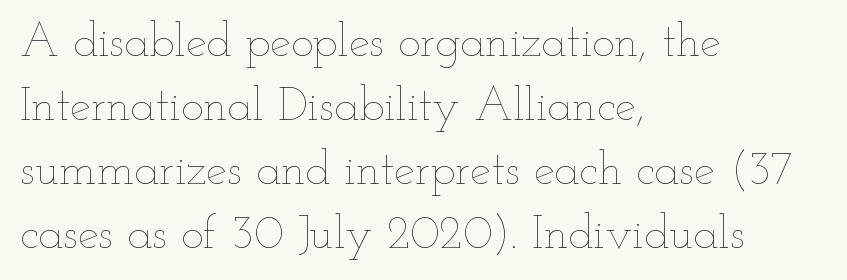
Q: Is the text bold? A: No.
Q: Is the text italic (slanted)? A: No, it is upright.
Q: Is the text underlined? A: No.
Q: How is the paragraph aligned? A: Left-aligned.
Q: Is the spacing between letters normal or unusually wide? A: Normal.
Q: Is the spacing between lines tight, normal or loose? A: Normal.
Q: Width (condensed, normal, or wide)? A: Wide.
Q: Stroke contrast? A: Low.
Q: x-height? A: Small.
Q: Monospaced? A: No.
